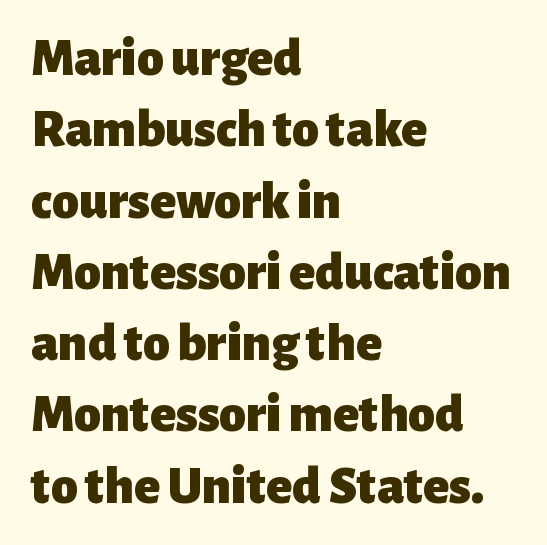
{"serif": "no", "italic": "no", "bold": "yes", "weight": "heavy", "width": "normal", "stroke_contrast": "low", "x_height": "medium", "monospaced": "no", "underline": "no", "align": "left", "line_spacing": "normal", "line_spacing_ratio": 1.32, "letter_spacing": "normal", "letter_spacing_em": 0.0, "glyph_px": 54}
